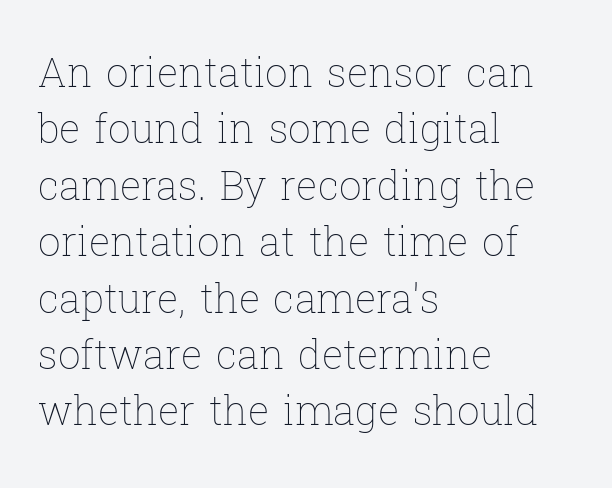
This is roman type, the default non-slanted kind. The weight tops out at a normal text grade. These lines sit exactly where default settings would place them. Each row of text sits above clean, open space. Is the letter spacing exaggerated? No — it looks like the ordinary default.
